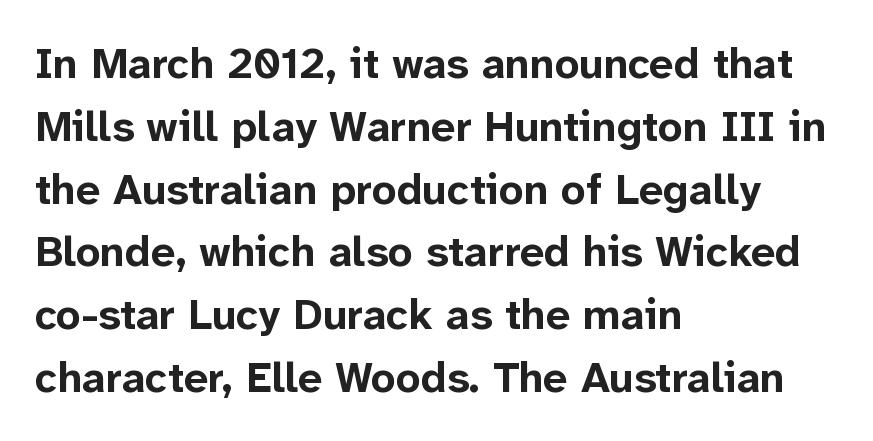
{"serif": "no", "italic": "no", "bold": "yes", "weight": "bold", "width": "normal", "stroke_contrast": "low", "x_height": "medium", "monospaced": "no", "underline": "no", "align": "left", "line_spacing": "normal", "line_spacing_ratio": 1.46, "letter_spacing": "normal", "letter_spacing_em": 0.0, "glyph_px": 43}
